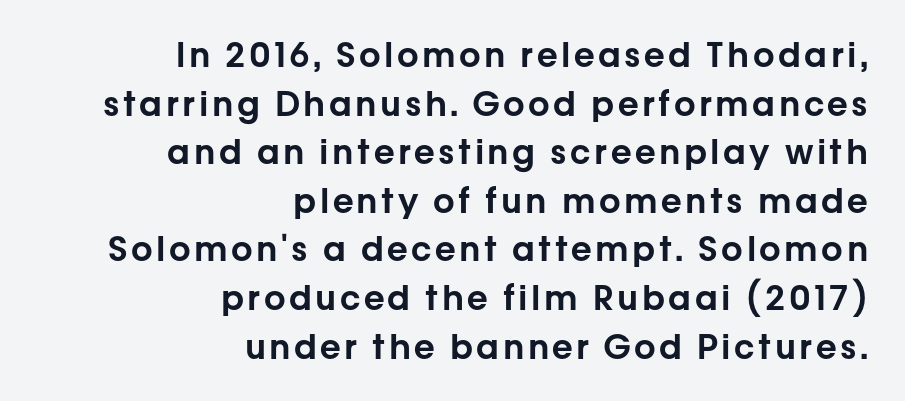
The image shows 34 px sans-serif type, upright; set right-aligned, normal line spacing (1.43x), not underlined; low stroke contrast and a medium x-height.
